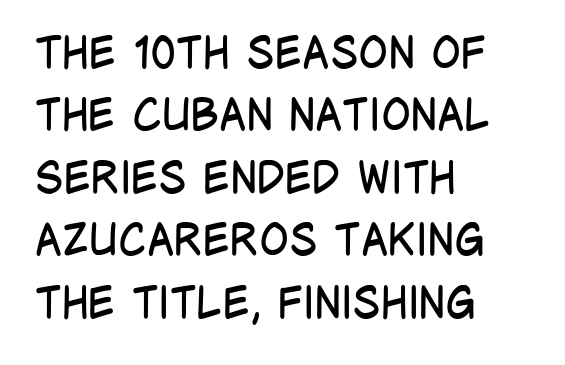
The passage shown is not underscored anywhere. These glyphs show unthickened strokes, regular width or finer. This sample keeps an unexceptional amount of space between lines. The letters advance in unequal steps, a hallmark of proportional type. What stands out about the letter spacing? Nothing — it is the standard amount.
